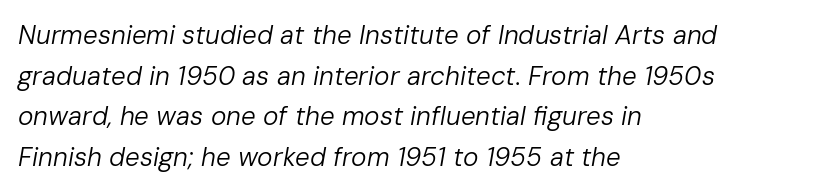
{"italic": "yes", "lean": "right", "slant_degrees": 10, "bold": "no", "underline": "no", "align": "left", "line_spacing": "normal", "line_spacing_ratio": 1.56, "letter_spacing": "normal", "letter_spacing_em": 0.0, "glyph_px": 26}
